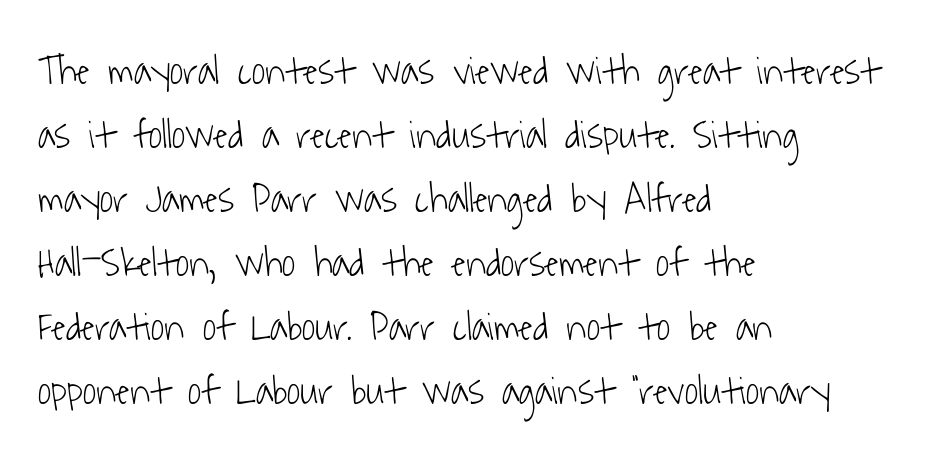
{"serif": "no", "bold": "no", "weight": "light", "width": "condensed", "stroke_contrast": "low", "x_height": "medium", "monospaced": "no", "underline": "no", "align": "left", "line_spacing": "normal", "line_spacing_ratio": 1.56, "letter_spacing": "normal", "letter_spacing_em": 0.0, "glyph_px": 41}
